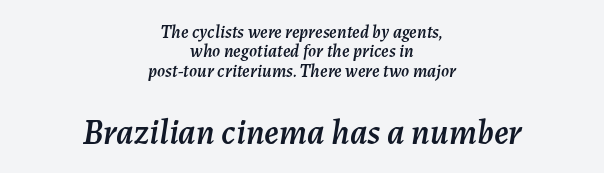
{"italic": "yes", "lean": "right", "slant_degrees": 7, "width": "normal", "stroke_contrast": "medium", "x_height": "medium", "monospaced": "no", "underline": "no", "align": "center", "line_spacing": "tight", "line_spacing_ratio": 1.08, "letter_spacing": "normal", "letter_spacing_em": 0.0, "larger_block": "second", "size_ratio": 1.94, "glyph_px": 35}
